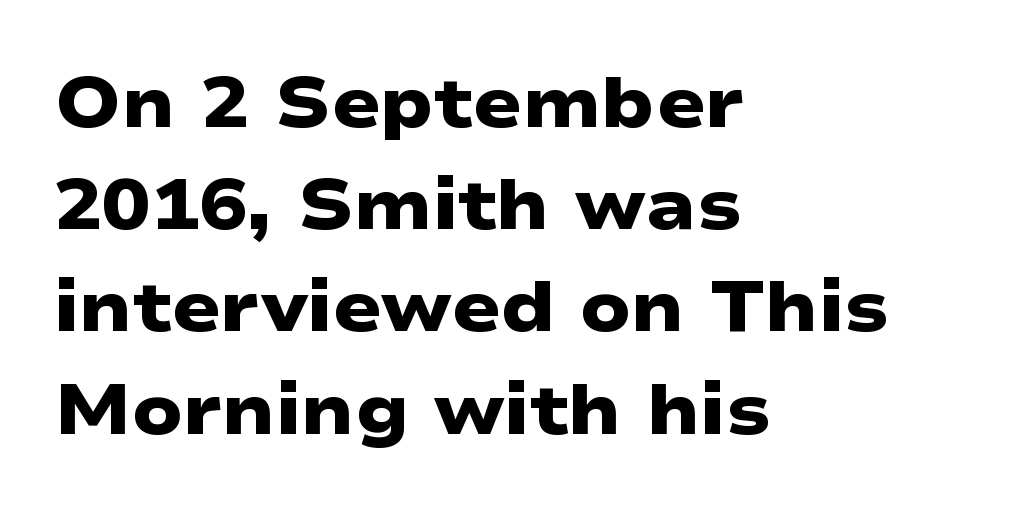
The image shows 72 px heavy, wide sans-serif type; set left-aligned, normal line spacing (1.42x), normal letter spacing, not underlined; low stroke contrast and a medium x-height.
